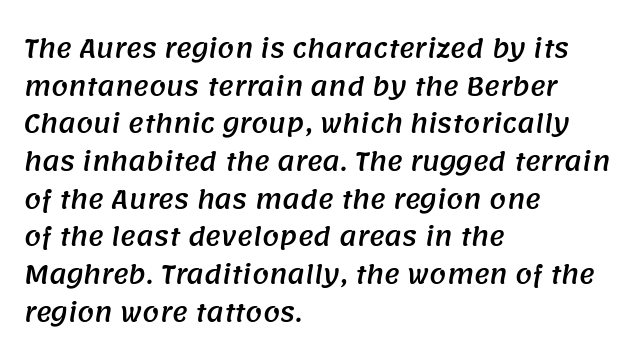
{"underline": "no", "align": "left", "line_spacing": "normal", "line_spacing_ratio": 1.57, "letter_spacing": "normal", "letter_spacing_em": 0.0, "glyph_px": 24}
